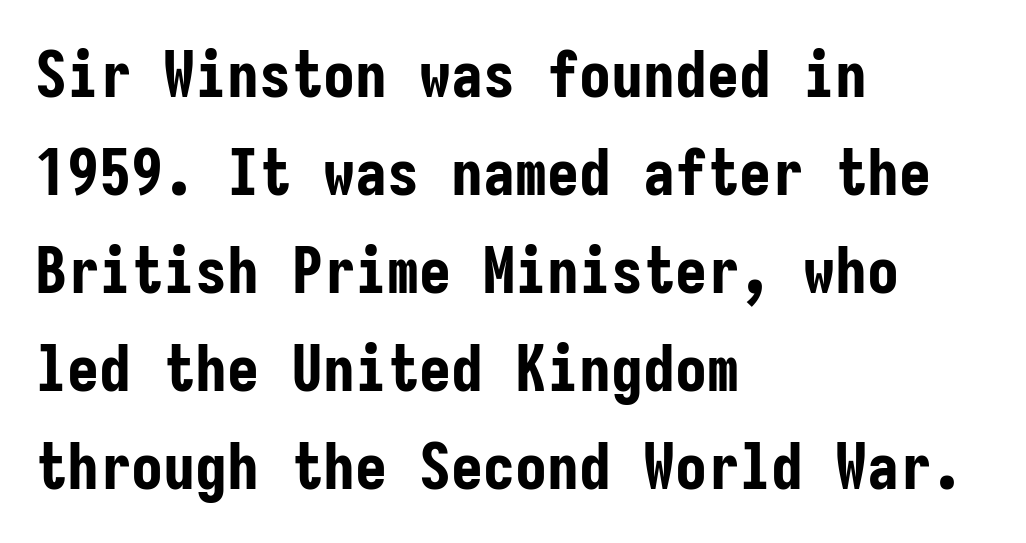
The lettering holds an erect, upright posture throughout. Nobody drew a line under any word here. Think of a typewriter: that constant character pitch is what you see here. Each letter's strokes conclude bluntly, with no projecting serifs. If you measured baseline to baseline, you'd find a middling distance. Is the type bold? Yes — the strokes are clearly thick and heavy.
